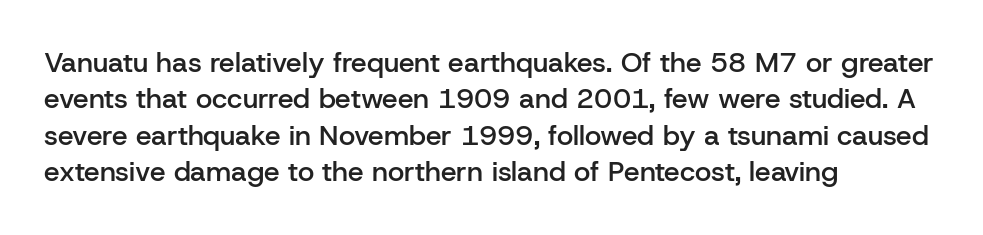
{"serif": "no", "italic": "no", "bold": "semi", "weight": "semibold", "width": "normal", "stroke_contrast": "low", "x_height": "medium", "monospaced": "no", "underline": "no", "align": "left", "line_spacing": "normal", "line_spacing_ratio": 1.3, "letter_spacing": "normal", "letter_spacing_em": 0.0, "glyph_px": 28}
